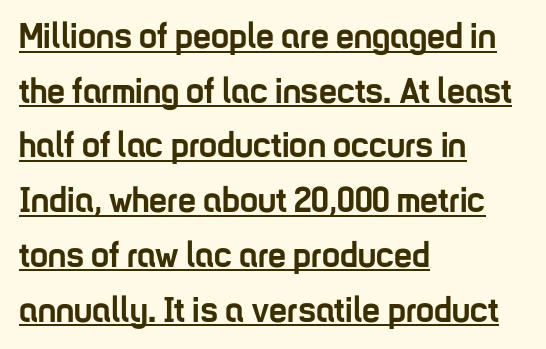
The image shows 36 px semibold, condensed sans-serif type, upright; set left-aligned, normal line spacing (1.52x), normal letter spacing, underlined; low stroke contrast and a medium x-height.
